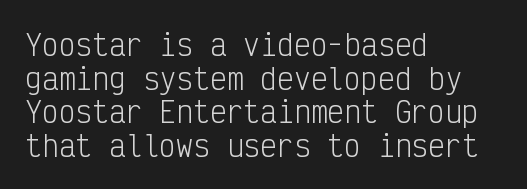
The image shows 28 px light, condensed sans-serif type, upright, monospaced; set left-aligned, line spacing 1.2x, normal letter spacing, not underlined; low stroke contrast and a medium x-height.
